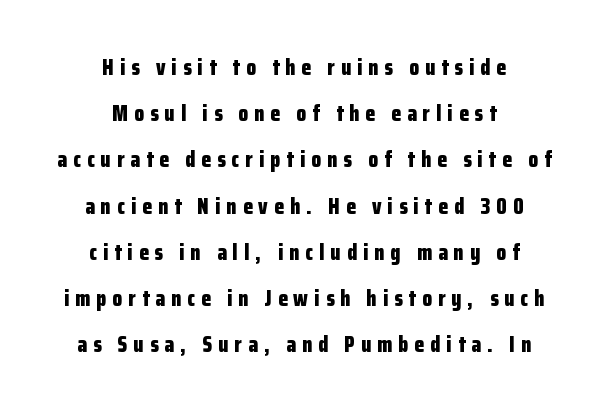
The image shows 22 px bold type, upright; set centered, loose line spacing (2.1x), unusually wide letter spacing (+0.28 em), not underlined.
